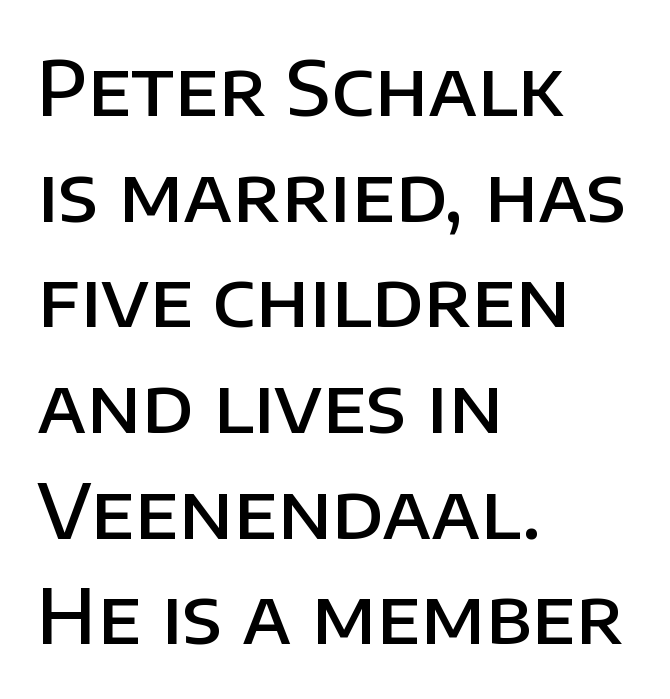
{"serif": "no", "italic": "no", "bold": "semi", "weight": "semibold", "width": "normal", "stroke_contrast": "low", "x_height": "large", "monospaced": "no", "underline": "no", "align": "left", "line_spacing": "normal", "line_spacing_ratio": 1.39, "letter_spacing": "normal", "letter_spacing_em": 0.0, "glyph_px": 76}
